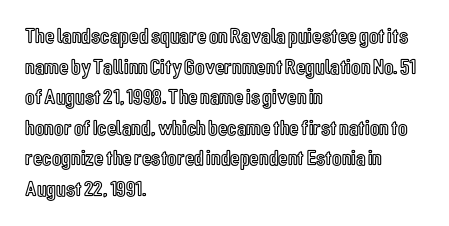
Q: Is the text italic (slanted)? A: No, it is upright.
Q: Is the text underlined? A: No.
Q: How is the paragraph aligned? A: Left-aligned.
Q: Is the spacing between letters normal or unusually wide? A: Normal.
Q: Is the spacing between lines tight, normal or loose? A: Normal.
